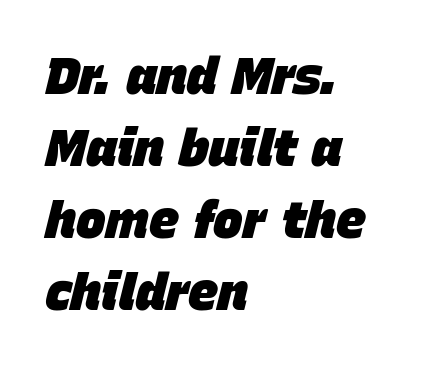
{"italic": "yes", "lean": "right", "slant_degrees": 15, "bold": "yes", "weight": "heavy", "width": "normal", "stroke_contrast": "low", "x_height": "large", "monospaced": "no", "underline": "no", "align": "left", "line_spacing": "normal", "line_spacing_ratio": 1.44, "letter_spacing": "normal", "letter_spacing_em": 0.0, "glyph_px": 50}
